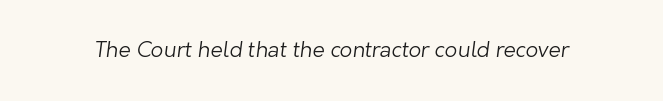
Students, note that the glyphs here touch the page at normal intervals. Any mark beneath the type? The region is blank. Is this a heavy cut? Hardly; it is regular or lighter.
